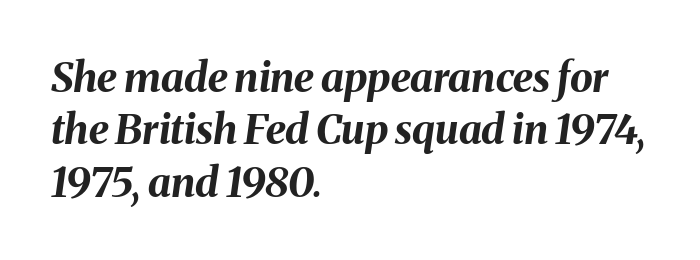
The passage is arranged the way most books set body copy — flush left. Each new line begins a customary step beneath the previous one. Anything drawn beneath the words? Only blank space. Italic? Definitely — the glyphs are oblique.
